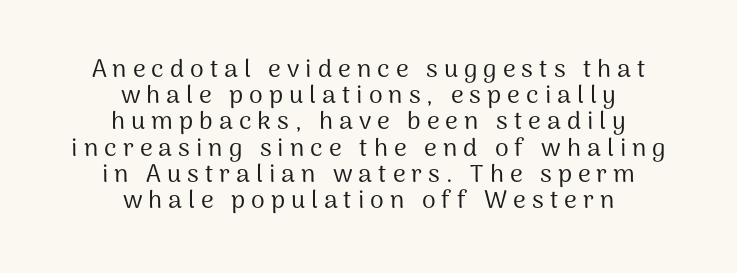
{"italic": "no", "bold": "no", "underline": "no", "align": "center", "line_spacing": "tight", "line_spacing_ratio": 1.05, "letter_spacing": "wide", "letter_spacing_em": 0.24, "glyph_px": 25}
